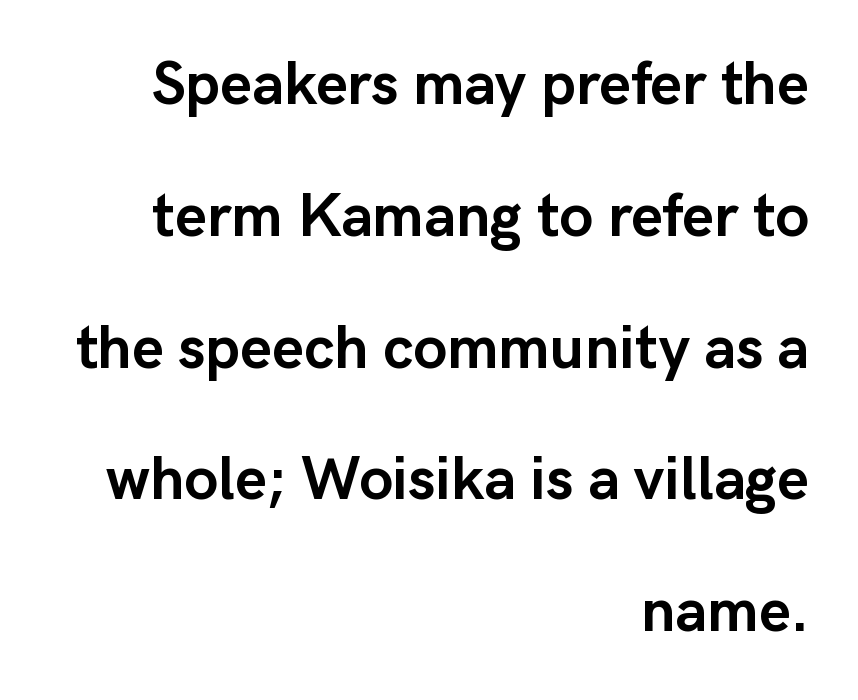
Q: Is the text bold? A: Yes.
Q: Is the text italic (slanted)? A: No, it is upright.
Q: Is the typeface a serif or a sans-serif typeface? A: Sans-serif.
Q: Is the text underlined? A: No.
Q: How is the paragraph aligned? A: Right-aligned.
Q: Is the spacing between letters normal or unusually wide? A: Normal.
Q: Is the spacing between lines tight, normal or loose? A: Loose.
Q: Width (condensed, normal, or wide)? A: Normal.
Q: Stroke contrast? A: Low.
Q: x-height? A: Medium.
Q: Monospaced? A: No.
